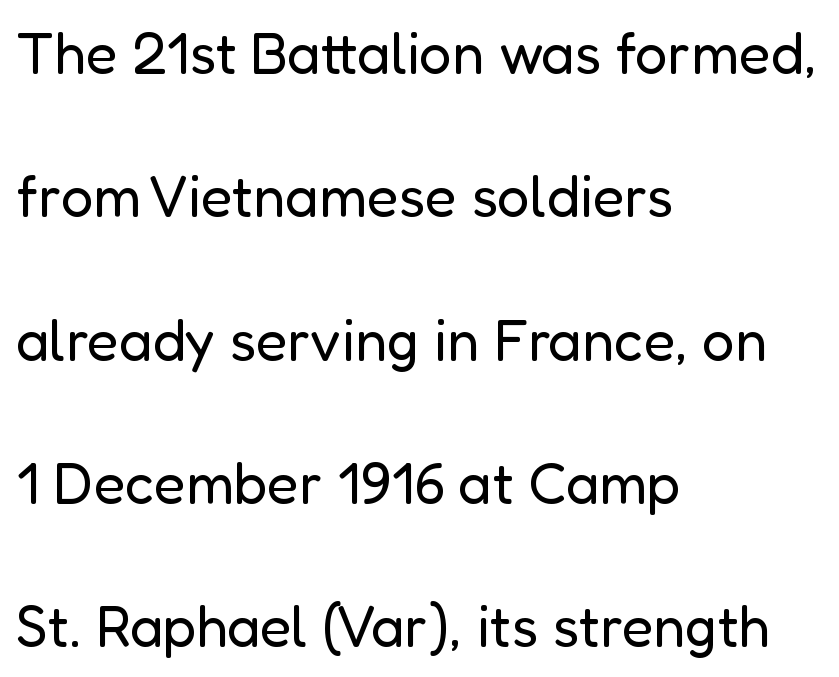
You could not count columns in this text — the font is proportionally spaced. You could fit nearly another row in the gap between these rows. The gap between lines stays unmarked. Unlike italic type, these characters show no tilt at all.
